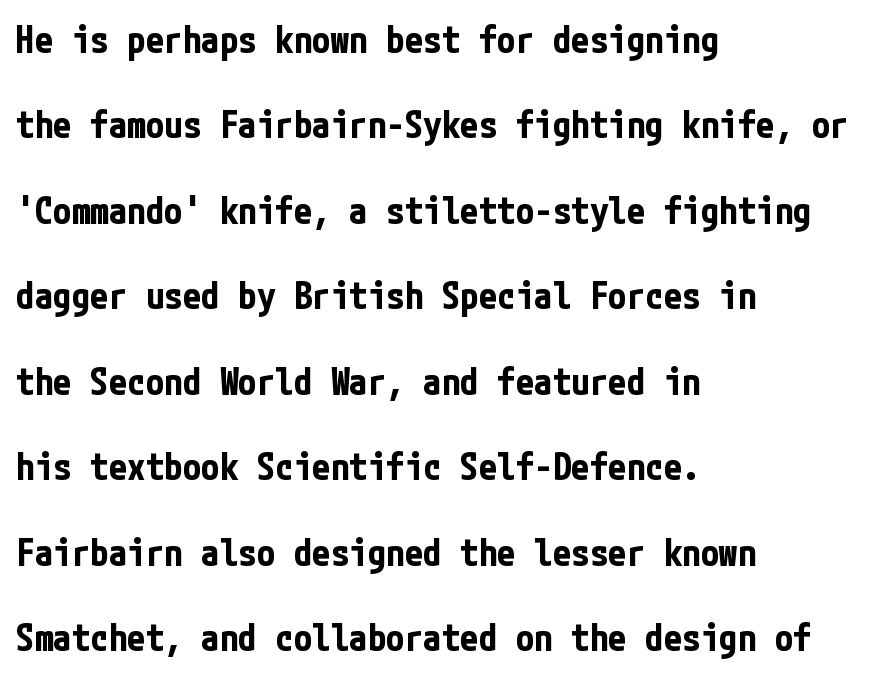
Q: Is the text bold? A: Yes.
Q: Is the text italic (slanted)? A: No, it is upright.
Q: Is the typeface a serif or a sans-serif typeface? A: Sans-serif.
Q: Is the text underlined? A: No.
Q: How is the paragraph aligned? A: Left-aligned.
Q: Is the spacing between letters normal or unusually wide? A: Normal.
Q: Is the spacing between lines tight, normal or loose? A: Loose.
Q: Width (condensed, normal, or wide)? A: Condensed.
Q: Stroke contrast? A: Low.
Q: x-height? A: Medium.
